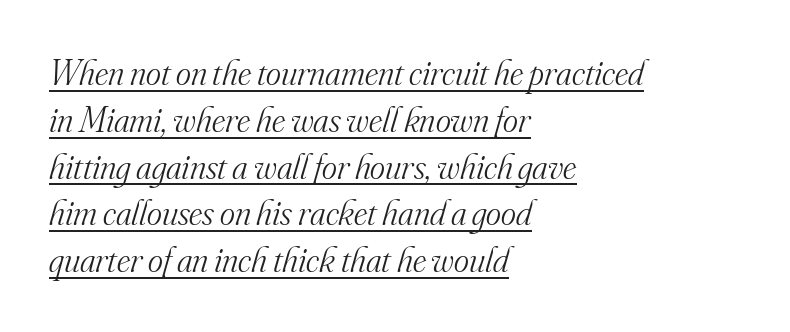
Q: Is the text bold? A: No.
Q: Is the text italic (slanted)? A: Yes, it leans right by about 16 degrees.
Q: Is the typeface a serif or a sans-serif typeface? A: Serif.
Q: Is the text underlined? A: Yes.
Q: How is the paragraph aligned? A: Left-aligned.
Q: Is the spacing between letters normal or unusually wide? A: Normal.
Q: Is the spacing between lines tight, normal or loose? A: Normal.
Q: Width (condensed, normal, or wide)? A: Normal.
Q: Stroke contrast? A: Medium.
Q: x-height? A: Small.
Q: Monospaced? A: No.
